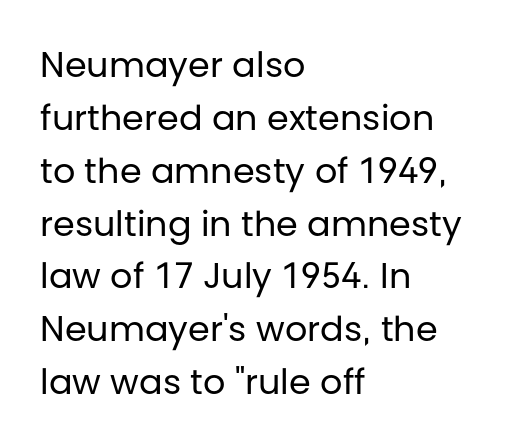
{"serif": "no", "italic": "no", "bold": "no", "weight": "regular", "width": "normal", "stroke_contrast": "low", "x_height": "large", "monospaced": "no", "underline": "no", "align": "left", "line_spacing": "normal", "line_spacing_ratio": 1.51, "letter_spacing": "normal", "letter_spacing_em": 0.0, "glyph_px": 35}
